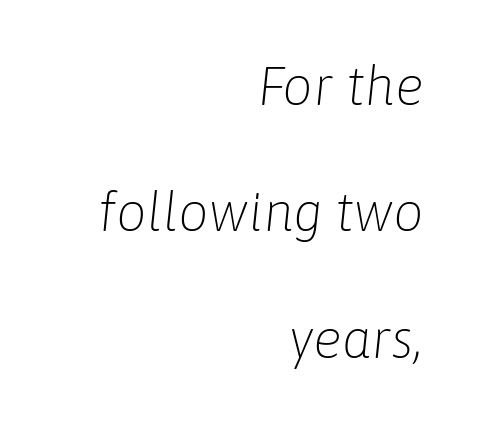
{"italic": "yes", "lean": "right", "slant_degrees": 6, "bold": "no", "weight": "light", "width": "normal", "stroke_contrast": "low", "x_height": "medium", "monospaced": "no", "underline": "no", "align": "right", "line_spacing": "loose", "line_spacing_ratio": 2.34, "letter_spacing": "normal", "letter_spacing_em": 0.0, "glyph_px": 54}
